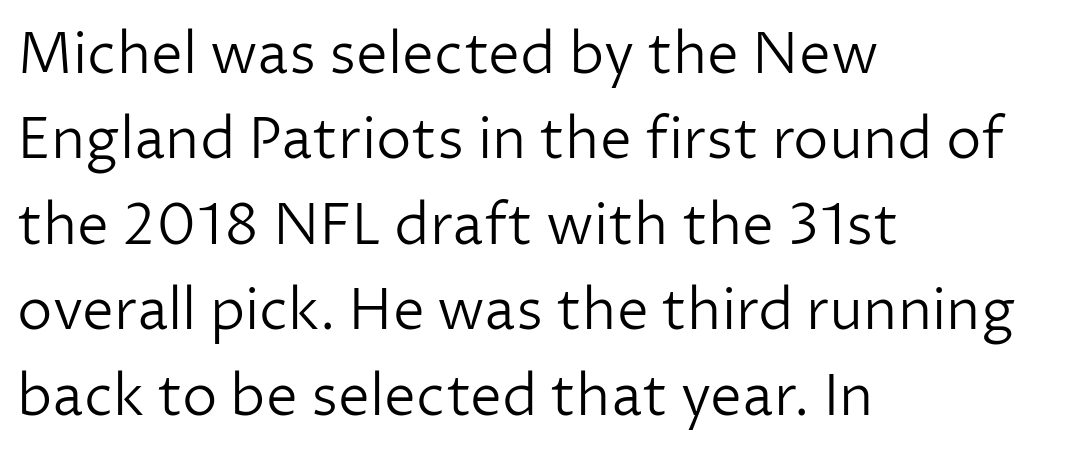
{"serif": "no", "italic": "no", "bold": "no", "weight": "light", "width": "normal", "stroke_contrast": "low", "x_height": "medium", "monospaced": "no", "underline": "no", "align": "left", "line_spacing": "normal", "line_spacing_ratio": 1.5, "letter_spacing": "normal", "letter_spacing_em": 0.0, "glyph_px": 57}
